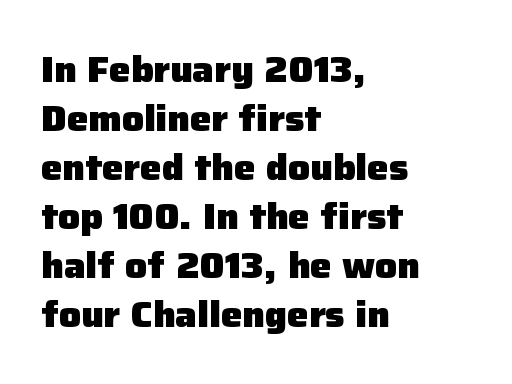
Q: Is the text bold? A: Yes.
Q: Is the text italic (slanted)? A: No, it is upright.
Q: Is the typeface a serif or a sans-serif typeface? A: Sans-serif.
Q: Is the text underlined? A: No.
Q: How is the paragraph aligned? A: Left-aligned.
Q: Is the spacing between letters normal or unusually wide? A: Normal.
Q: Is the spacing between lines tight, normal or loose? A: Normal.
Q: Width (condensed, normal, or wide)? A: Normal.
Q: Stroke contrast? A: Low.
Q: x-height? A: Medium.
Q: Monospaced? A: No.
